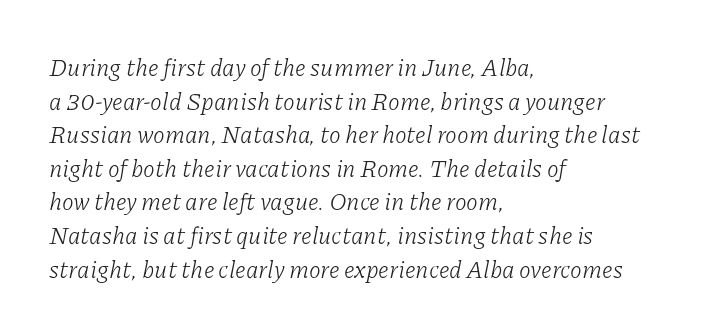
The rows are spaced the way most documents space them. You can tell it's italic because the verticals aren't actually vertical. Standard letterfit; no display-style spreading of the glyphs. The paragraph shown leans on its left margin. On a weight scale, this lands at 450 or below.
